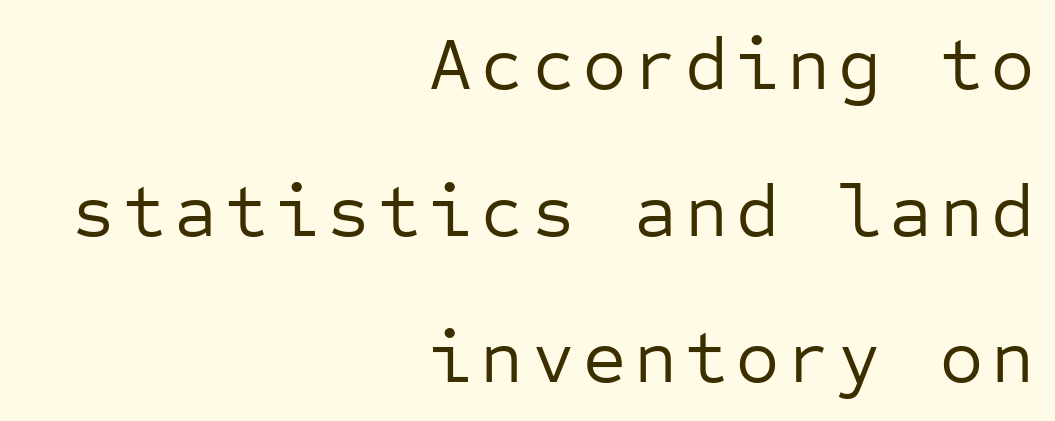
The image shows 74 px regular-weight sans-serif type, upright, monospaced; set right-aligned, loose line spacing (1.98x), not underlined; low stroke contrast and a medium x-height.
